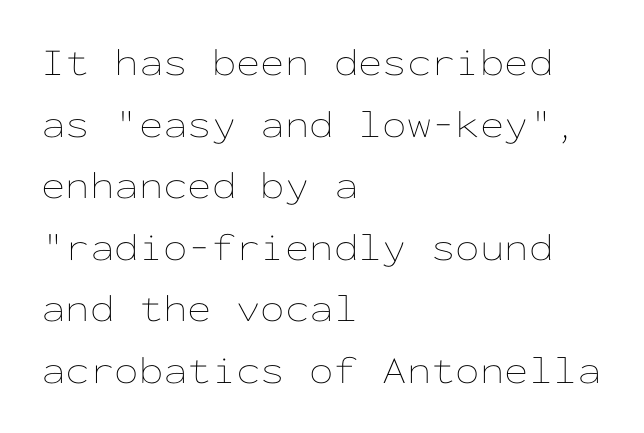
{"italic": "no", "bold": "no", "weight": "thin", "width": "wide", "stroke_contrast": "low", "x_height": "medium", "monospaced": "yes", "underline": "no", "align": "left", "line_spacing": "normal", "line_spacing_ratio": 1.58, "letter_spacing": "normal", "letter_spacing_em": 0.0, "glyph_px": 39}
